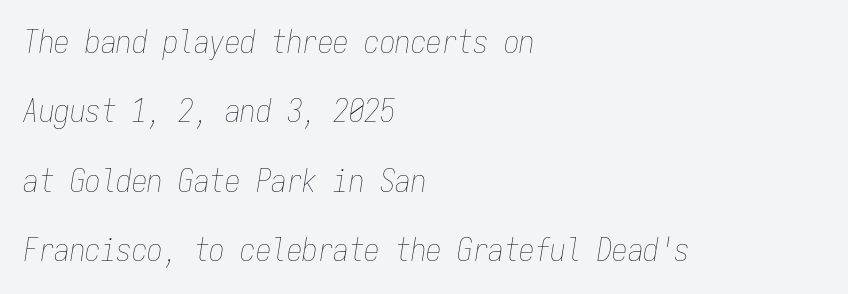
{"italic": "yes", "lean": "right", "slant_degrees": 9, "bold": "no", "weight": "thin", "width": "condensed", "stroke_contrast": "low", "x_height": "medium", "monospaced": "yes", "underline": "no", "align": "left", "line_spacing": "loose", "line_spacing_ratio": 2.24, "letter_spacing": "normal", "letter_spacing_em": 0.0, "glyph_px": 31}
